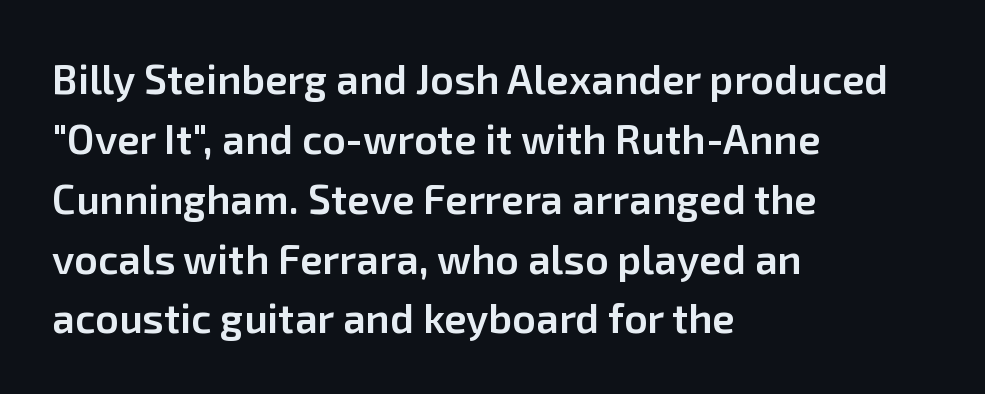
{"serif": "no", "italic": "no", "bold": "semi", "weight": "semibold", "width": "normal", "stroke_contrast": "low", "x_height": "medium", "monospaced": "no", "underline": "no", "align": "left", "line_spacing": "normal", "line_spacing_ratio": 1.46, "letter_spacing": "normal", "letter_spacing_em": 0.0, "glyph_px": 41}
